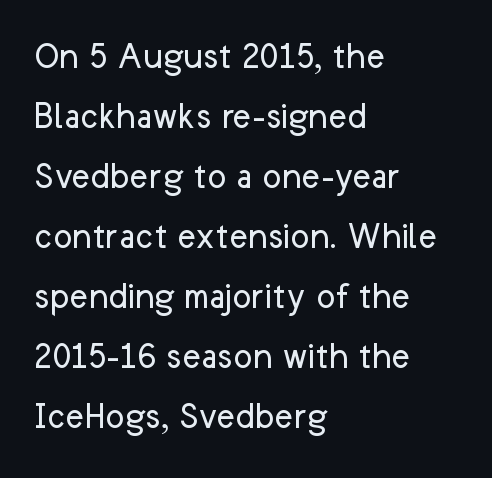
{"serif": "no", "italic": "no", "bold": "no", "weight": "regular", "width": "normal", "stroke_contrast": "low", "x_height": "medium", "monospaced": "no", "underline": "no", "align": "left", "line_spacing": "normal", "line_spacing_ratio": 1.5, "letter_spacing": "normal", "letter_spacing_em": 0.0, "glyph_px": 40}
